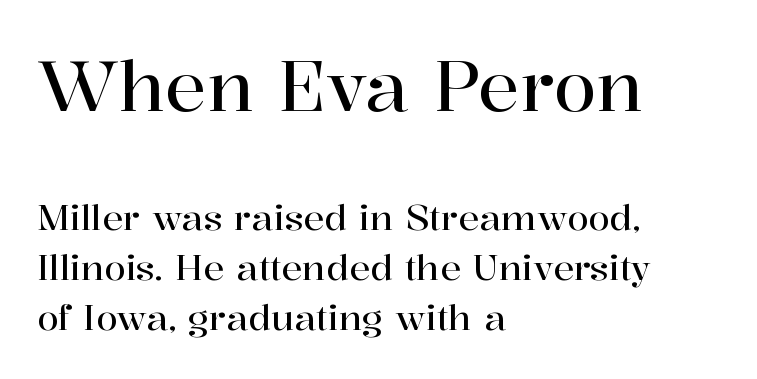
Is the lower block the larger one? No — the upper block carries the bigger type. You could call the tracking neutral — neither tight nor loose. The face used here is seriffed, in the tradition of book romans. The leading is moderate, giving the passage an even texture.
